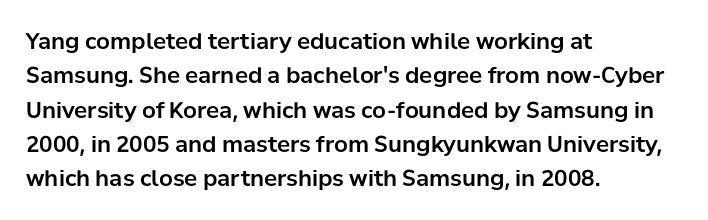
Teacher's note: observe the even left margin — that is flush-left alignment. The passage shown has conventional tracking throughout. It's the straight-up-and-down kind of type. The block of text has a typical density, with ordinary space between rows. The area under the type is left untouched.
